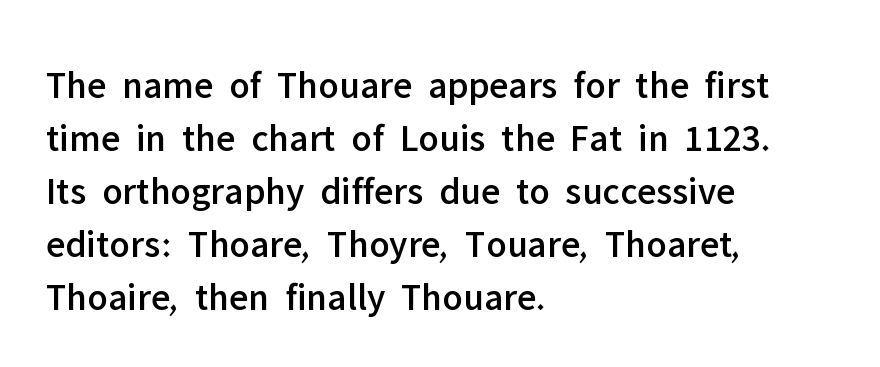
Q: Is the text italic (slanted)? A: No, it is upright.
Q: Is the typeface a serif or a sans-serif typeface? A: Sans-serif.
Q: Is the text underlined? A: No.
Q: How is the paragraph aligned? A: Left-aligned.
Q: Is the spacing between letters normal or unusually wide? A: Normal.
Q: Is the spacing between lines tight, normal or loose? A: Normal.
Q: Width (condensed, normal, or wide)? A: Normal.
Q: Stroke contrast? A: Low.
Q: x-height? A: Medium.
Q: Monospaced? A: No.
